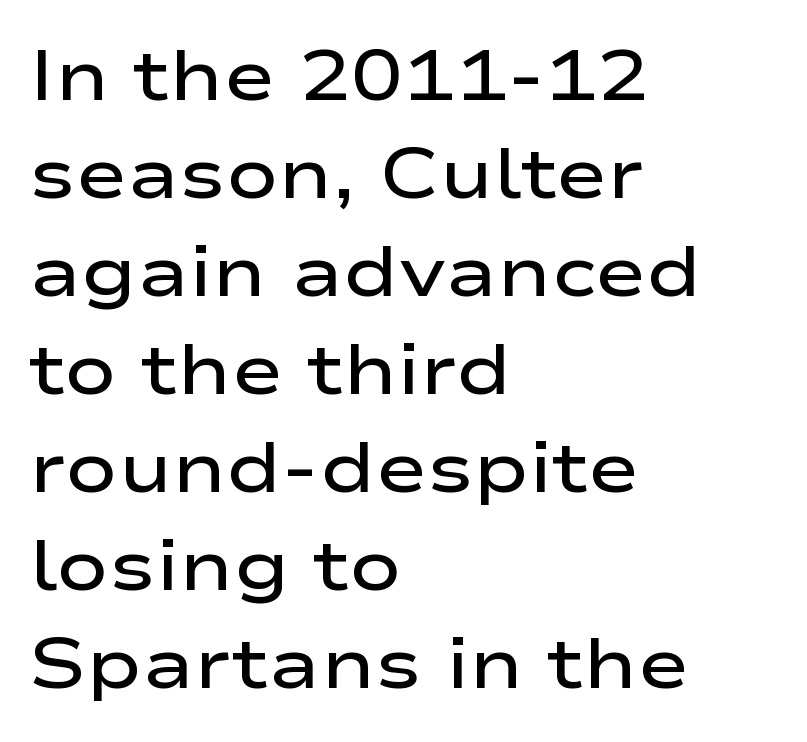
The image shows 70 px semibold, wide sans-serif type, upright; set left-aligned, normal line spacing (1.4x), normal letter spacing, not underlined; low stroke contrast and a medium x-height.
